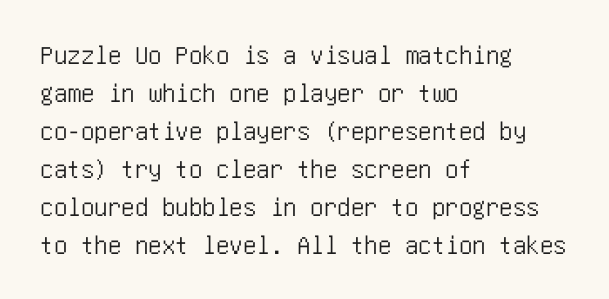
Q: Is the text italic (slanted)? A: No, it is upright.
Q: Is the text underlined? A: No.
Q: How is the paragraph aligned? A: Left-aligned.
Q: Is the spacing between letters normal or unusually wide? A: Normal.
Q: Is the spacing between lines tight, normal or loose? A: Normal.
